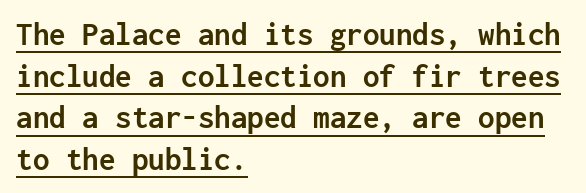
Q: Is the text bold? A: Yes.
Q: Is the text italic (slanted)? A: No, it is upright.
Q: Is the typeface a serif or a sans-serif typeface? A: Sans-serif.
Q: Is the text underlined? A: Yes.
Q: How is the paragraph aligned? A: Left-aligned.
Q: Is the spacing between letters normal or unusually wide? A: Normal.
Q: Is the spacing between lines tight, normal or loose? A: Normal.
Q: Width (condensed, normal, or wide)? A: Normal.
Q: Stroke contrast? A: Low.
Q: x-height? A: Medium.
Q: Monospaced? A: Yes.
